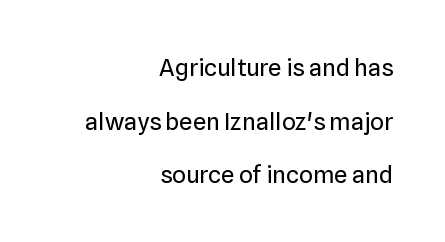
The image shows 24 px text type, upright; set right-aligned, loose line spacing (2.23x), normal letter spacing, not underlined.
